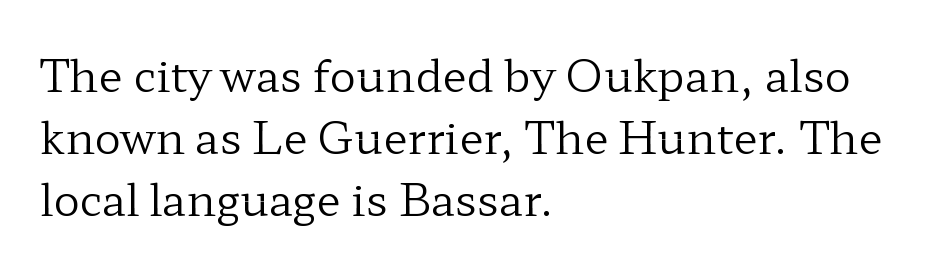
{"serif": "yes", "italic": "no", "bold": "no", "weight": "regular", "width": "wide", "stroke_contrast": "low", "x_height": "medium", "monospaced": "no", "underline": "no", "align": "left", "line_spacing": "normal", "line_spacing_ratio": 1.41, "letter_spacing": "normal", "letter_spacing_em": 0.0, "glyph_px": 44}
